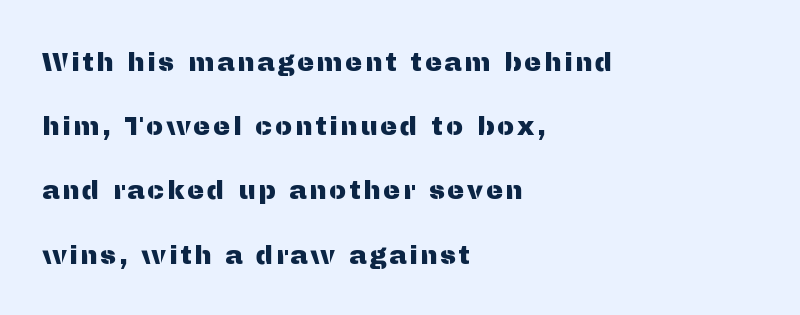
Leading: increased. This sample is left-justified, so line endings fall wherever the words run out. Designer's note — italics off, roman on. The space beneath each line is pristine and unruled.
